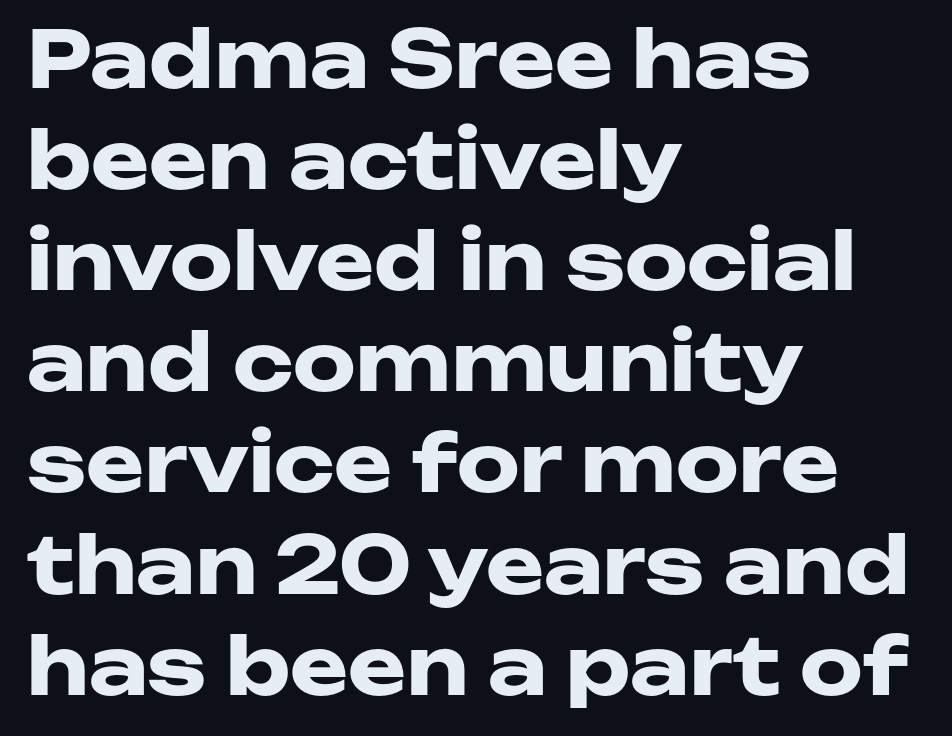
How would I describe the line gaps? Plain and ordinary. Compared with typical body copy, the letter spacing here is the same. These lines are set flush left with a ragged right edge. Proportional: the letters do not fall into vertical columns.
